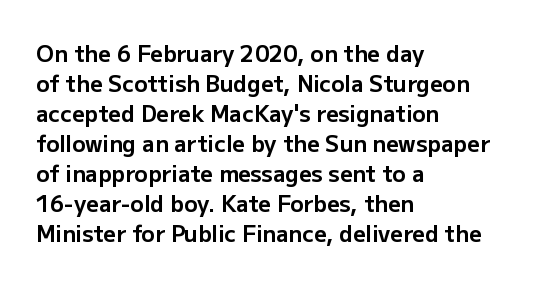
The image shows 22 px bold type, upright; set left-aligned, normal line spacing (1.36x), normal letter spacing, not underlined.
